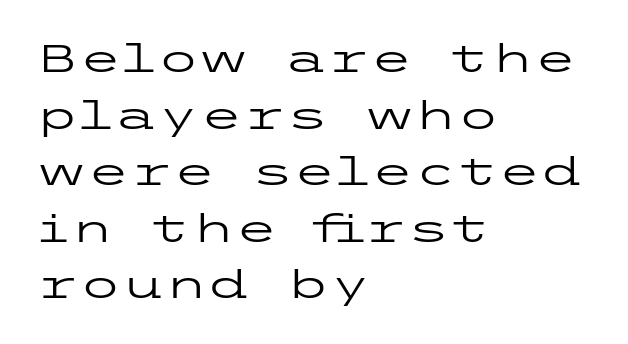
The image shows 39 px regular-weight, wide sans-serif type, upright; set left-aligned, normal line spacing (1.45x), normal letter spacing, not underlined; low stroke contrast and a medium x-height.
